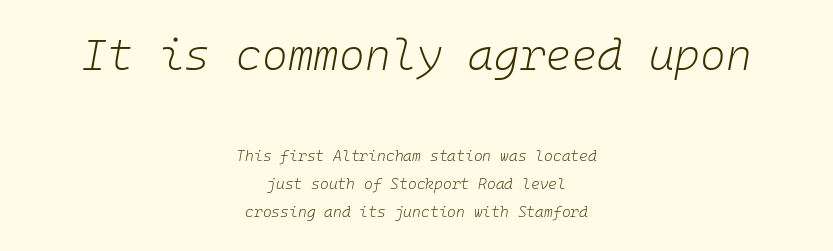
{"italic": "yes", "lean": "right", "slant_degrees": 10, "bold": "no", "weight": "light", "width": "normal", "stroke_contrast": "low", "x_height": "medium", "monospaced": "yes", "underline": "no", "align": "center", "line_spacing_ratio": 1.88, "letter_spacing": "normal", "letter_spacing_em": 0.0, "larger_block": "first", "size_ratio": 2.93, "glyph_px": 44}
